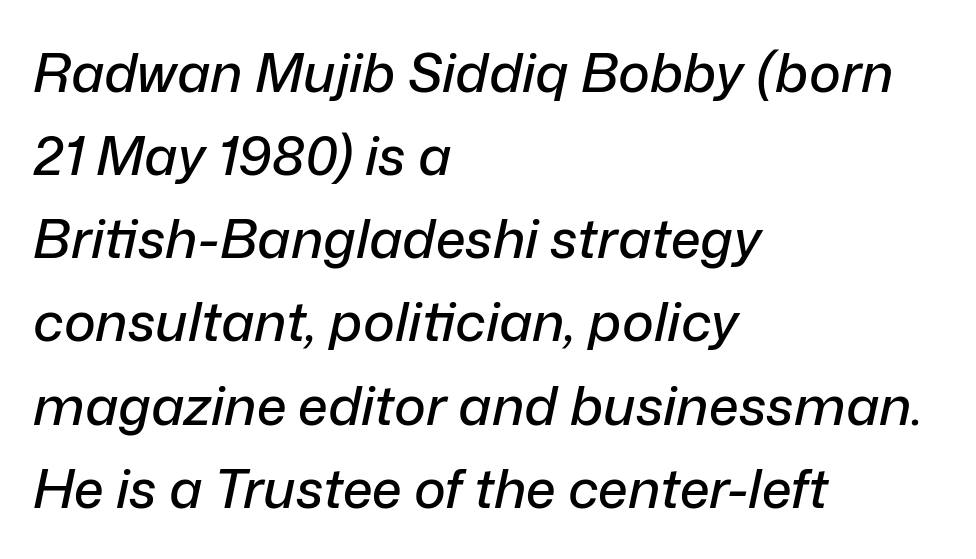
{"italic": "yes", "lean": "right", "slant_degrees": 12, "width": "normal", "stroke_contrast": "low", "x_height": "medium", "monospaced": "no", "underline": "no", "align": "left", "line_spacing": "normal", "line_spacing_ratio": 1.54, "letter_spacing": "normal", "letter_spacing_em": 0.0, "glyph_px": 54}
